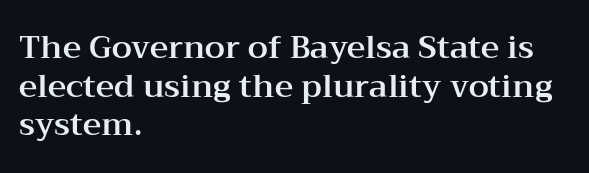
Q: Is the text italic (slanted)? A: No, it is upright.
Q: Is the typeface a serif or a sans-serif typeface? A: Serif.
Q: Is the text underlined? A: No.
Q: How is the paragraph aligned? A: Left-aligned.
Q: Is the spacing between letters normal or unusually wide? A: Normal.
Q: Width (condensed, normal, or wide)? A: Wide.
Q: Stroke contrast? A: Medium.
Q: x-height? A: Medium.
Q: Monospaced? A: No.
